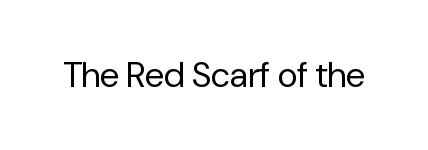
The image shows 35 px regular-weight sans-serif type, upright; set normal letter spacing, not underlined; low stroke contrast and a medium x-height.
